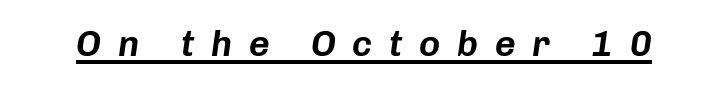
The image shows 36 px text type, italic (leaning right); set unusually wide letter spacing (+0.46 em), underlined; low stroke contrast and a medium x-height.
